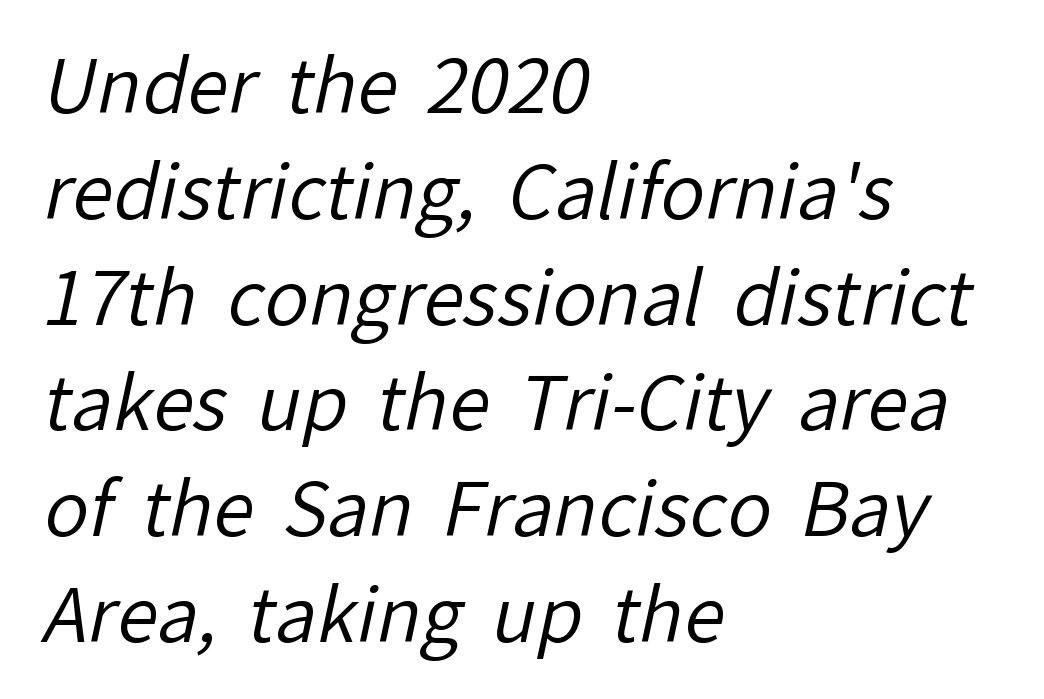
Q: Is the text bold? A: No.
Q: Is the typeface a serif or a sans-serif typeface? A: Sans-serif.
Q: Is the text underlined? A: No.
Q: How is the paragraph aligned? A: Left-aligned.
Q: Is the spacing between letters normal or unusually wide? A: Normal.
Q: Is the spacing between lines tight, normal or loose? A: Normal.
Q: Width (condensed, normal, or wide)? A: Normal.
Q: Stroke contrast? A: Low.
Q: x-height? A: Medium.
Q: Monospaced? A: No.
